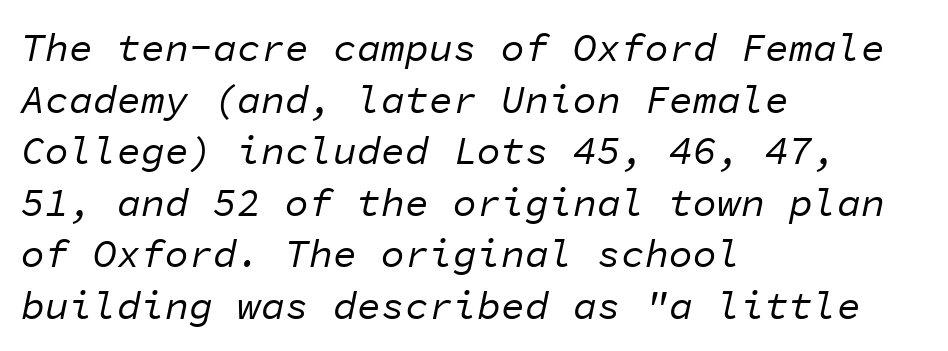
Q: Is the text bold? A: No.
Q: Is the text italic (slanted)? A: Yes, it leans right by about 11 degrees.
Q: Is the text underlined? A: No.
Q: How is the paragraph aligned? A: Left-aligned.
Q: Is the spacing between letters normal or unusually wide? A: Normal.
Q: Is the spacing between lines tight, normal or loose? A: Normal.
Q: Width (condensed, normal, or wide)? A: Normal.
Q: Stroke contrast? A: Low.
Q: x-height? A: Medium.
Q: Monospaced? A: Yes.
